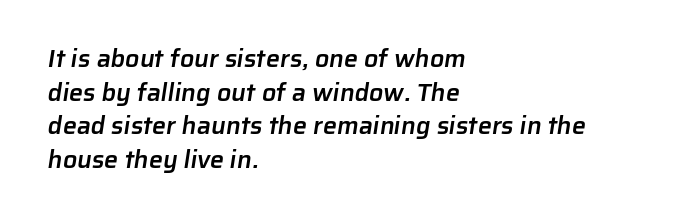
The image shows 25 px text type; set left-aligned, normal line spacing (1.35x), normal letter spacing, not underlined.
